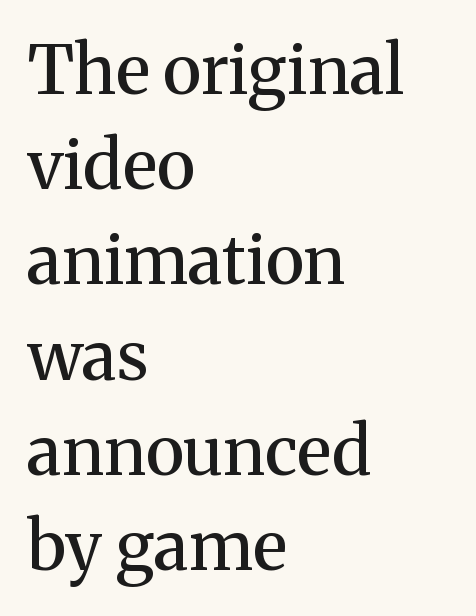
The image shows 68 px semibold serif type, upright; set left-aligned, normal line spacing (1.4x), normal letter spacing, not underlined; medium stroke contrast and a medium x-height.
